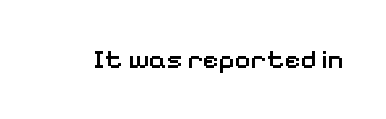
{"italic": "no", "bold": "semi", "underline": "no", "letter_spacing": "normal", "letter_spacing_em": 0.0, "glyph_px": 27}
